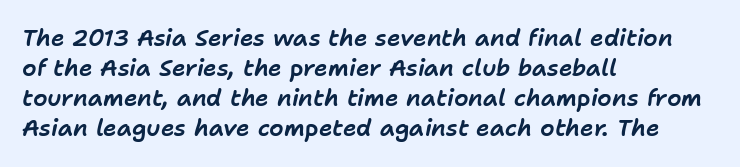
Q: Is the text italic (slanted)? A: Yes, it leans right by about 11 degrees.
Q: Is the text underlined? A: No.
Q: How is the paragraph aligned? A: Left-aligned.
Q: Is the spacing between letters normal or unusually wide? A: Normal.
Q: Is the spacing between lines tight, normal or loose? A: Normal.
